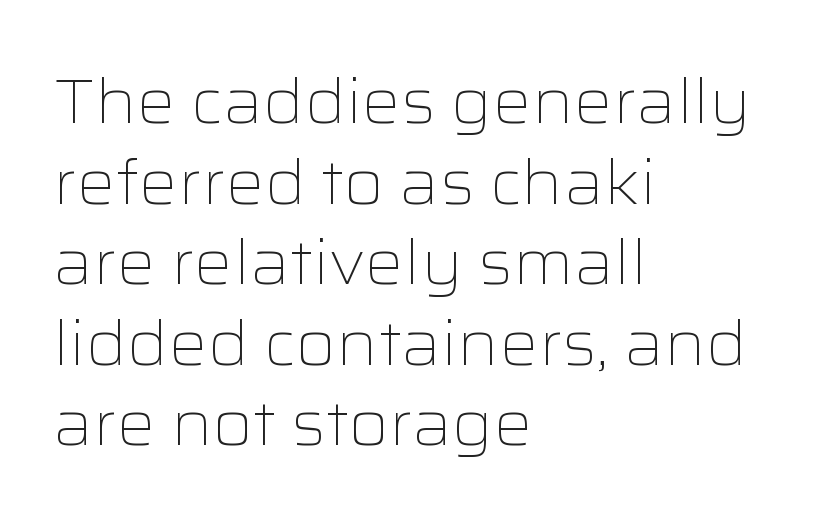
{"serif": "no", "italic": "no", "bold": "no", "weight": "light", "width": "wide", "stroke_contrast": "low", "x_height": "medium", "monospaced": "no", "underline": "no", "align": "left", "line_spacing": "normal", "line_spacing_ratio": 1.32, "letter_spacing": "normal", "letter_spacing_em": 0.0, "glyph_px": 61}
